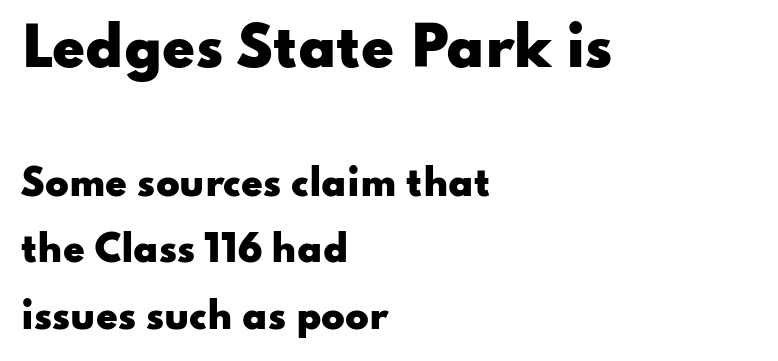
The specimen omits any rule beneath the text block's lines. What kind of face is this? One without serifs — a sans. This block would shrink considerably if given ordinary leading; it's expanded now. These lines are rendered in a variable-pitch font. Posture: upright roman. Bigger letters appear in the top chunk; the bottom chunk is reduced.
